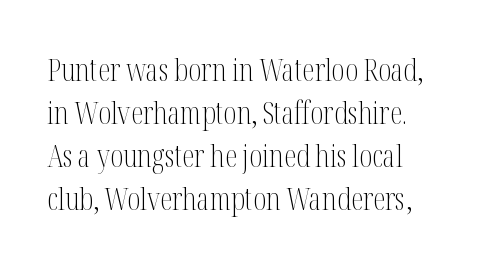
{"serif": "yes", "italic": "no", "bold": "no", "weight": "light", "width": "condensed", "stroke_contrast": "medium", "x_height": "medium", "monospaced": "no", "underline": "no", "line_spacing": "normal", "line_spacing_ratio": 1.39, "letter_spacing": "normal", "letter_spacing_em": 0.0, "glyph_px": 31}
